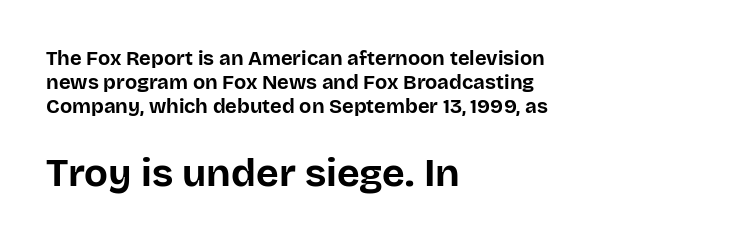
The face used here is proportionally spaced, like ordinary book or web type. Which chunk is bigger? The second one — the bottom block dwarfs the top. Is the letter spacing exaggerated? No — it looks like the ordinary default. This rendering employs a face without finishing strokes, i.e., a sans-serif. This sample uses an upright cut, with every glyph sitting square on the baseline.
